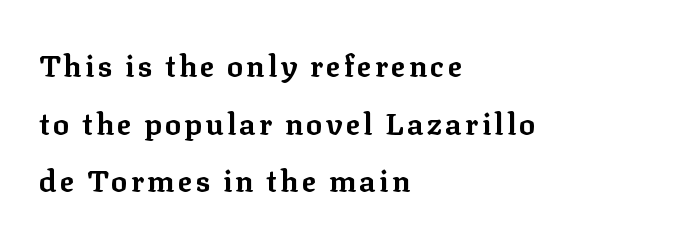
The space between consecutive lines is lavish. The face used here is proportionally spaced, like ordinary book or web type. This rendering uses left alignment, leaving the right contour irregular. Plain, unruled lines of type. The letters carry serifs — small finishing strokes at the ends of their stems.
